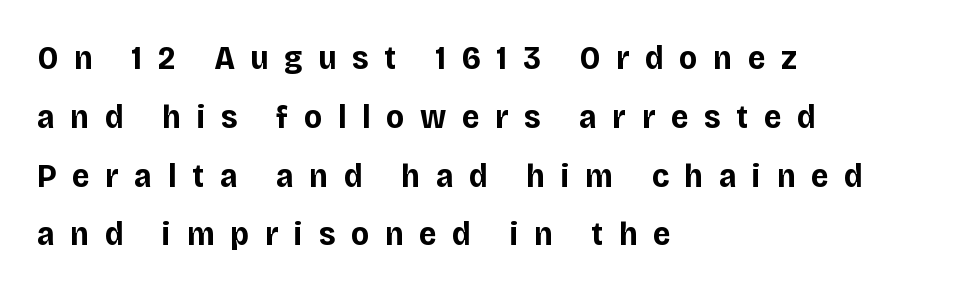
The image shows 34 px bold sans-serif type, upright; set left-aligned, line spacing 1.73x, unusually wide letter spacing (+0.46 em), not underlined; low stroke contrast and a large x-height.
